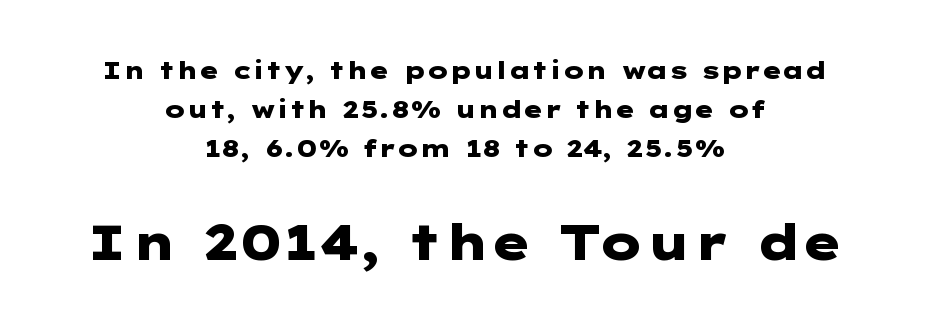
The image shows 49 px heavy, wide sans-serif type, upright; set centered, normal line spacing (1.62x), normal letter spacing, not underlined; the second (bottom) block is 2.04x larger; low stroke contrast and a medium x-height.
